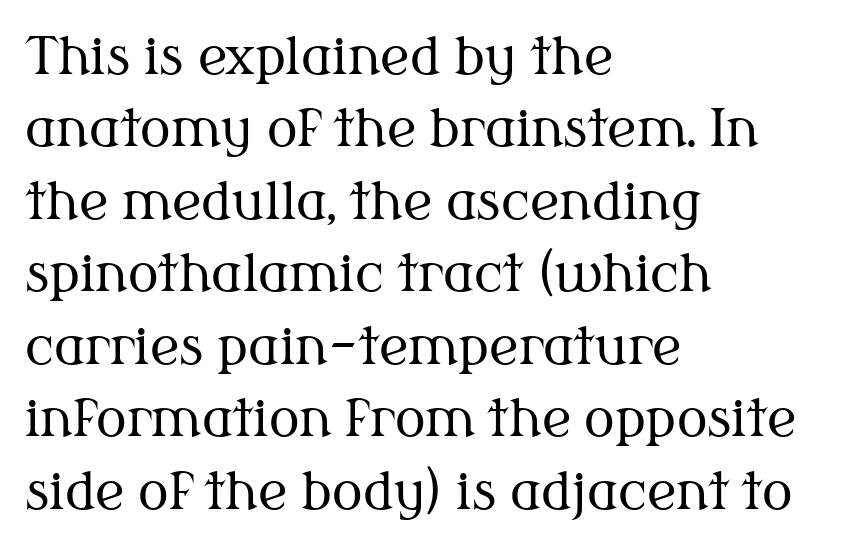
{"serif": "yes", "italic": "no", "bold": "no", "weight": "regular", "width": "normal", "stroke_contrast": "medium", "x_height": "medium", "monospaced": "no", "underline": "no", "align": "left", "line_spacing": "normal", "line_spacing_ratio": 1.42, "letter_spacing": "normal", "letter_spacing_em": 0.0, "glyph_px": 51}
